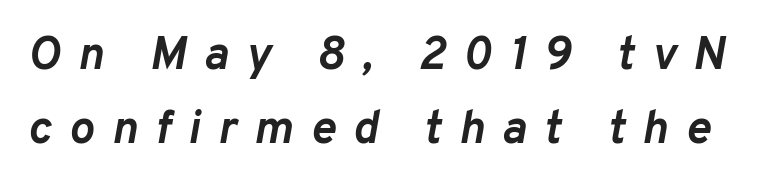
Q: Is the text bold? A: Yes.
Q: Is the text italic (slanted)? A: Yes, it leans right by about 10 degrees.
Q: Is the text underlined? A: No.
Q: Is the spacing between letters normal or unusually wide? A: Unusually wide.
Q: Is the spacing between lines tight, normal or loose? A: Normal.
Q: Width (condensed, normal, or wide)? A: Normal.
Q: Stroke contrast? A: Low.
Q: x-height? A: Medium.
Q: Monospaced? A: No.
